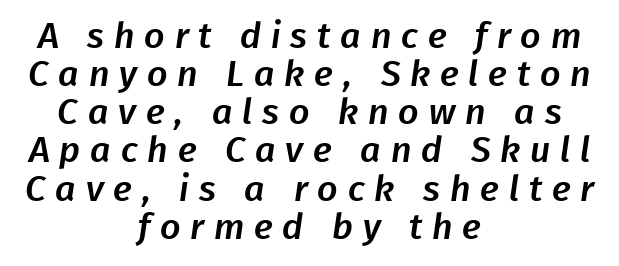
The image shows 36 px sans-serif type; set centered, tight line spacing (1.06x), unusually wide letter spacing (+0.27 em), not underlined; low stroke contrast and a medium x-height.
